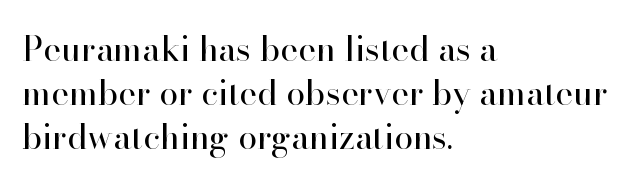
Q: Is the text bold? A: No.
Q: Is the text italic (slanted)? A: No, it is upright.
Q: Is the typeface a serif or a sans-serif typeface? A: Serif.
Q: Is the text underlined? A: No.
Q: How is the paragraph aligned? A: Left-aligned.
Q: Is the spacing between letters normal or unusually wide? A: Normal.
Q: Is the spacing between lines tight, normal or loose? A: Normal.
Q: Width (condensed, normal, or wide)? A: Normal.
Q: Stroke contrast? A: High.
Q: x-height? A: Small.
Q: Monospaced? A: No.
